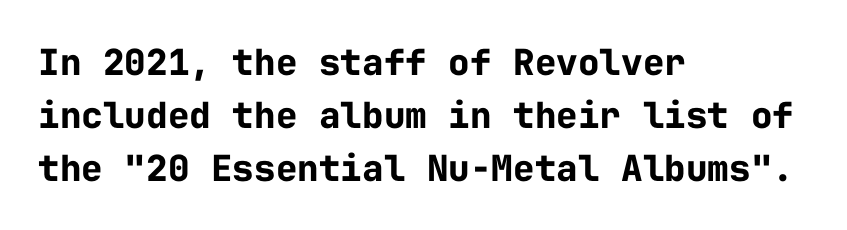
A typesetter would call this monospace, since all characters share one set width. Classification — sans serif. The letterforms sit shoulder to shoulder at normal distance. Baseline-to-baseline distance is the conventional proportion of letter height.
